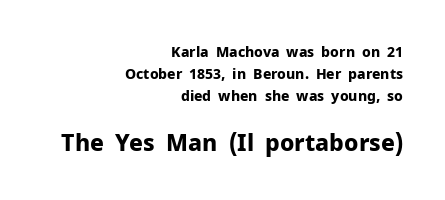
Q: Is the text bold? A: Yes.
Q: Is the text italic (slanted)? A: No, it is upright.
Q: Is the text underlined? A: No.
Q: How is the paragraph aligned? A: Right-aligned.
Q: Is the spacing between letters normal or unusually wide? A: Normal.
Q: Is the spacing between lines tight, normal or loose? A: Normal.
Q: Which block of text is set in a larger size, the first (top) or the second (bottom)? A: The second (bottom) one.
